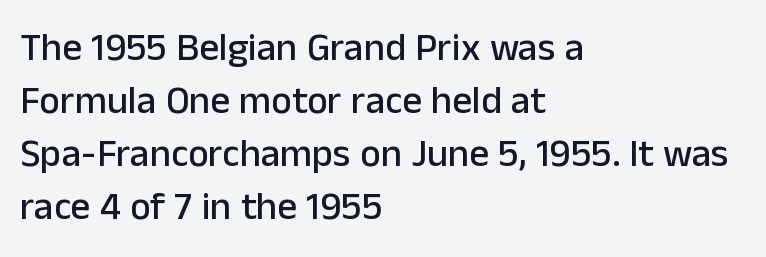
Q: Is the text italic (slanted)? A: No, it is upright.
Q: Is the typeface a serif or a sans-serif typeface? A: Sans-serif.
Q: Is the text underlined? A: No.
Q: How is the paragraph aligned? A: Left-aligned.
Q: Is the spacing between letters normal or unusually wide? A: Normal.
Q: Is the spacing between lines tight, normal or loose? A: Normal.
Q: Width (condensed, normal, or wide)? A: Normal.
Q: Stroke contrast? A: Low.
Q: x-height? A: Medium.
Q: Monospaced? A: No.
